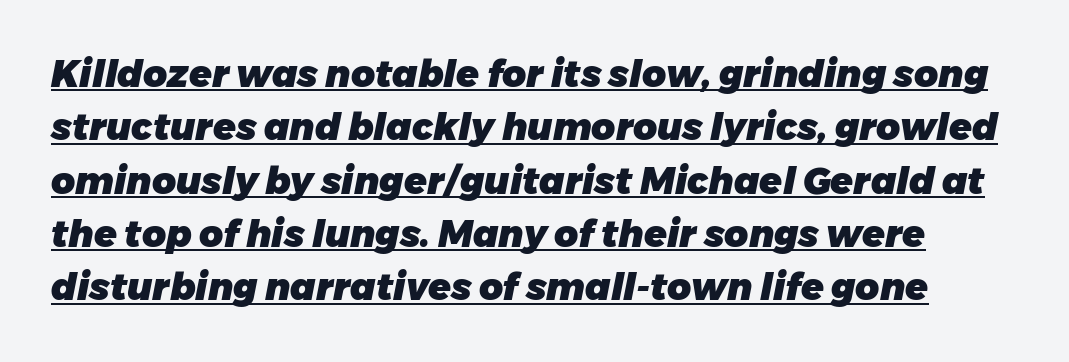
Q: Is the text bold? A: Yes.
Q: Is the text italic (slanted)? A: Yes, it leans right by about 11 degrees.
Q: Is the text underlined? A: Yes.
Q: Is the spacing between letters normal or unusually wide? A: Normal.
Q: Is the spacing between lines tight, normal or loose? A: Normal.
Q: Width (condensed, normal, or wide)? A: Normal.
Q: Stroke contrast? A: Low.
Q: x-height? A: Medium.
Q: Monospaced? A: No.
